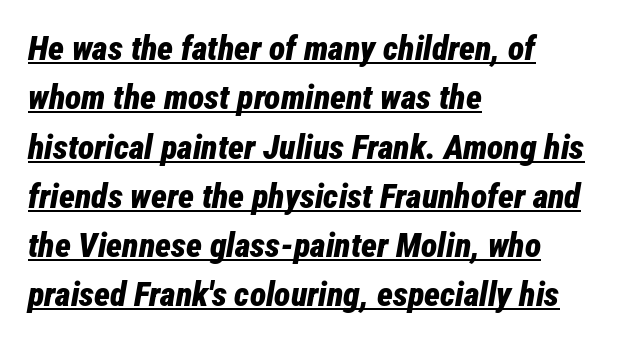
Q: Is the text bold? A: Yes.
Q: Is the text italic (slanted)? A: Yes, it leans right by about 12 degrees.
Q: Is the text underlined? A: Yes.
Q: How is the paragraph aligned? A: Left-aligned.
Q: Is the spacing between letters normal or unusually wide? A: Normal.
Q: Is the spacing between lines tight, normal or loose? A: Normal.
Q: Width (condensed, normal, or wide)? A: Condensed.
Q: Stroke contrast? A: Low.
Q: x-height? A: Medium.
Q: Monospaced? A: No.
